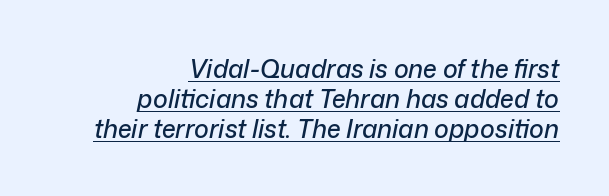
The image shows 25 px text type, italic (leaning right); set right-aligned, line spacing 1.2x, normal letter spacing, underlined.
